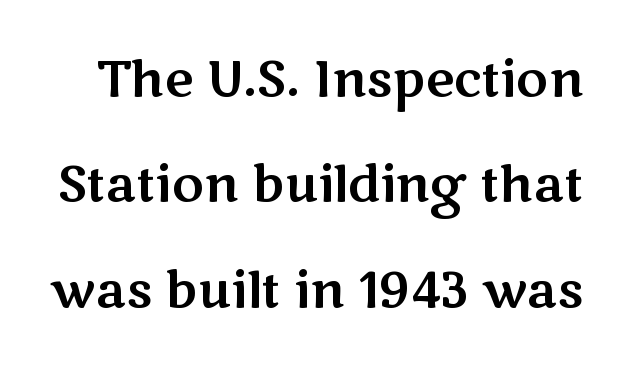
The image shows 49 px wide sans-serif type, upright; set loose line spacing (2.15x), normal letter spacing, not underlined; medium stroke contrast and a medium x-height.
